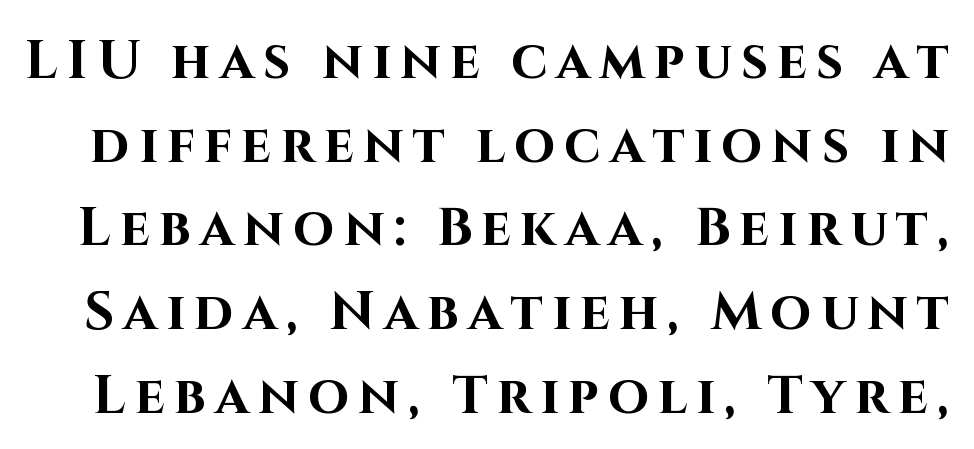
{"serif": "no", "italic": "no", "bold": "yes", "weight": "bold", "width": "normal", "stroke_contrast": "high", "x_height": "large", "monospaced": "no", "underline": "no", "line_spacing": "normal", "line_spacing_ratio": 1.58, "glyph_px": 53}
